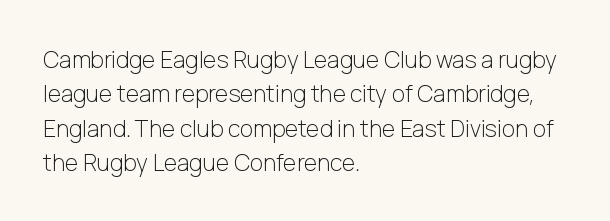
Q: Is the text bold? A: No.
Q: Is the text italic (slanted)? A: No, it is upright.
Q: Is the text underlined? A: No.
Q: How is the paragraph aligned? A: Left-aligned.
Q: Is the spacing between letters normal or unusually wide? A: Normal.
Q: Is the spacing between lines tight, normal or loose? A: Normal.
